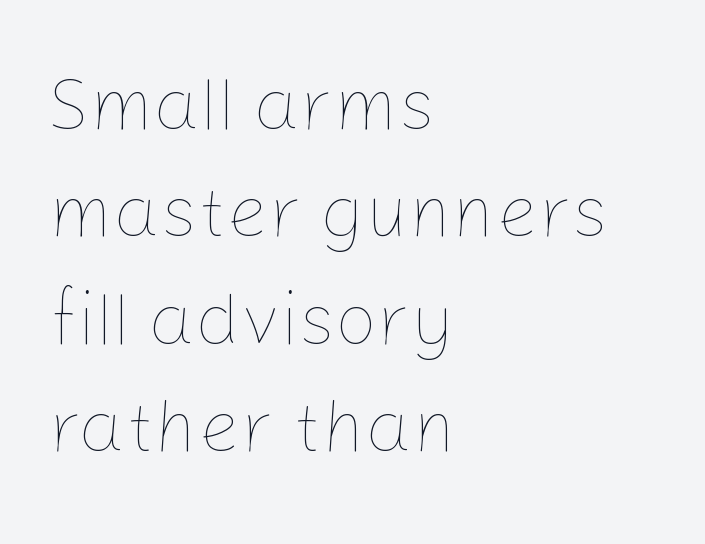
{"italic": "no", "bold": "no", "weight": "thin", "width": "normal", "stroke_contrast": "low", "x_height": "medium", "monospaced": "no", "underline": "no", "align": "left", "line_spacing": "normal", "line_spacing_ratio": 1.45, "letter_spacing": "normal", "letter_spacing_em": 0.0, "glyph_px": 74}
